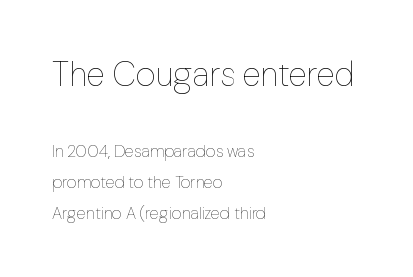
The zone under the glyphs is completely vacant. The font's upright variant was chosen for this text. Bigger letters appear in the top chunk; the bottom chunk is reduced. A typesetter would call this proportional, since set widths differ per character.
